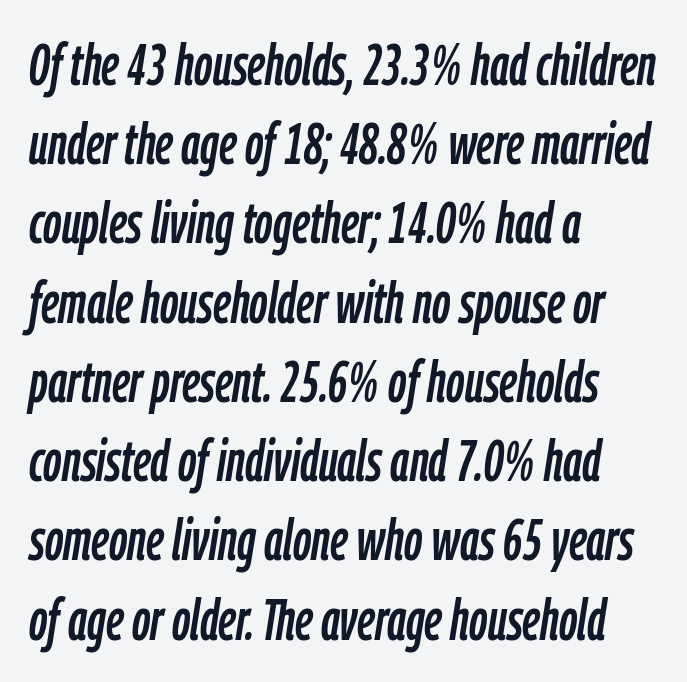
Q: Is the text italic (slanted)? A: Yes, it leans right by about 9 degrees.
Q: Is the text underlined? A: No.
Q: How is the paragraph aligned? A: Left-aligned.
Q: Is the spacing between letters normal or unusually wide? A: Normal.
Q: Is the spacing between lines tight, normal or loose? A: Normal.
Q: Width (condensed, normal, or wide)? A: Condensed.
Q: Stroke contrast? A: Low.
Q: x-height? A: Medium.
Q: Monospaced? A: No.
